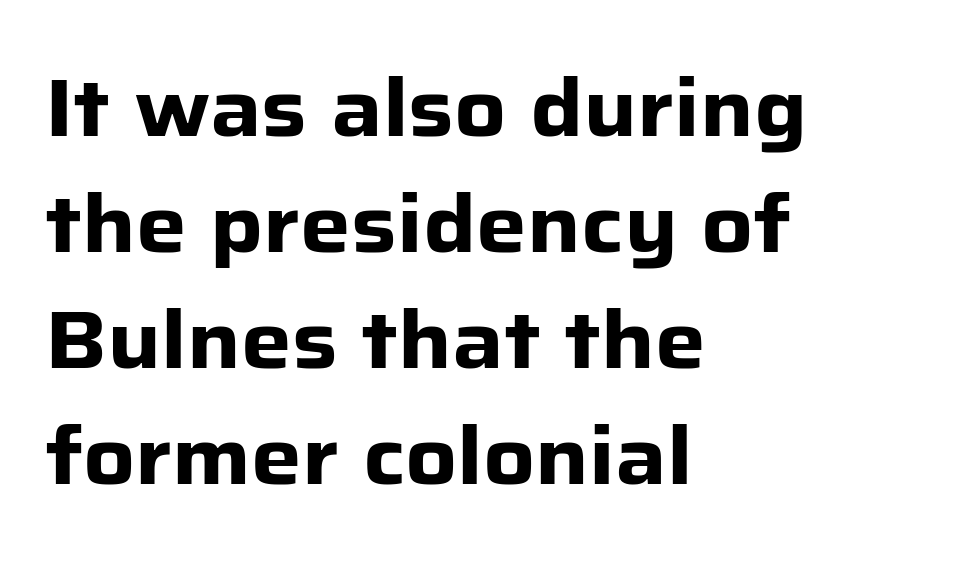
The image shows 80 px heavy sans-serif type, upright; set left-aligned, normal line spacing (1.45x), normal letter spacing, not underlined; low stroke contrast and a medium x-height.
